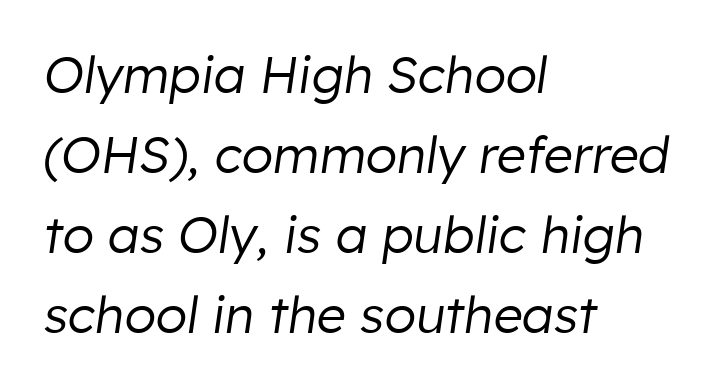
The image shows 51 px regular-weight type, italic (leaning right); set left-aligned, normal line spacing (1.57x), normal letter spacing, not underlined; low stroke contrast and a medium x-height.
